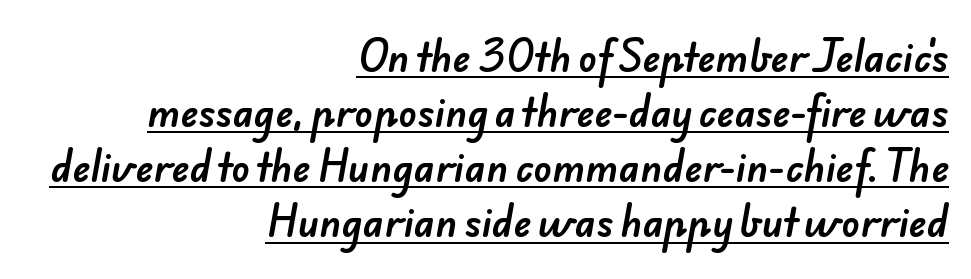
The image shows 38 px sans-serif type; set right-aligned, normal line spacing (1.45x), normal letter spacing, underlined; low stroke contrast and a small x-height.
